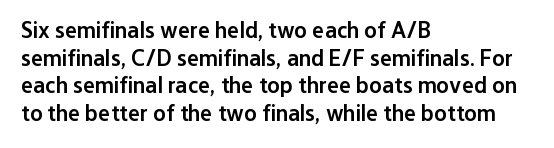
Q: Is the text bold? A: Semi-bold.
Q: Is the text italic (slanted)? A: No, it is upright.
Q: Is the text underlined? A: No.
Q: How is the paragraph aligned? A: Left-aligned.
Q: Is the spacing between letters normal or unusually wide? A: Normal.
